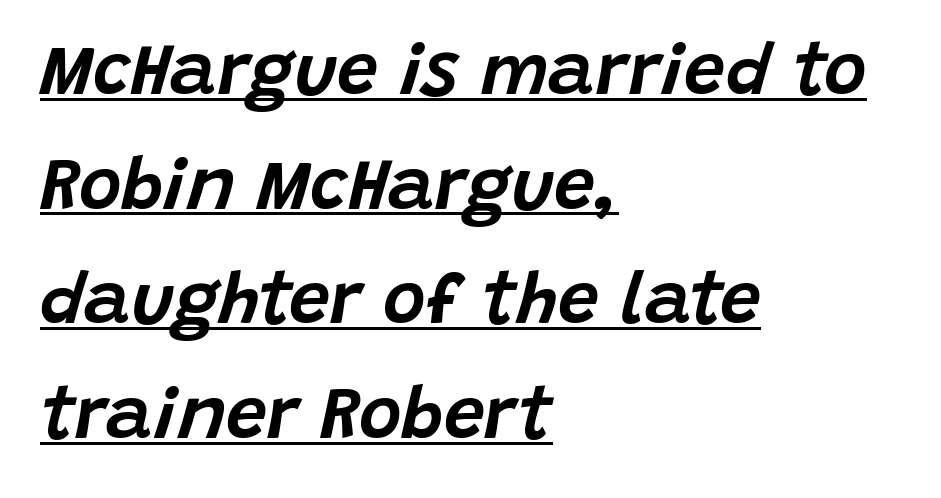
Q: Is the text italic (slanted)? A: Yes, it leans right by about 15 degrees.
Q: Is the text underlined? A: Yes.
Q: How is the paragraph aligned? A: Left-aligned.
Q: Is the spacing between letters normal or unusually wide? A: Normal.
Q: Is the spacing between lines tight, normal or loose? A: Normal.
Q: Width (condensed, normal, or wide)? A: Normal.
Q: Stroke contrast? A: Low.
Q: x-height? A: Large.
Q: Monospaced? A: No.
